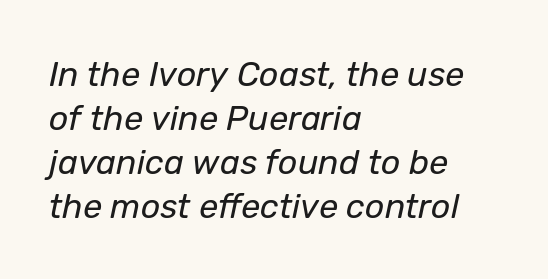
The strokes carry an ordinary text weight at most. Think of a printed novel: that variable character pitch is what you see here. Baseline-to-baseline distance is the conventional proportion of letter height. Italic: yes, the glyphs are oblique. Compared with a centered layout, this one pins lines to the left instead.
